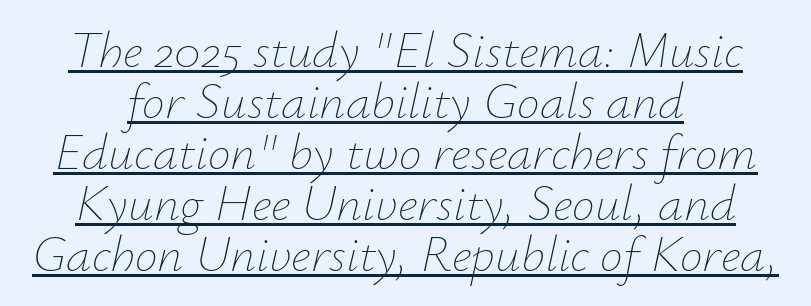
Would a proofreader flag this as italicized? Yes. A typographer would call this underscored text. A student would call this center alignment; a typographer would say set centered. Heaviness? Minimal to ordinary, like unemphasized prose. Is this a fixed-width face? No — the glyphs have proportional, varying widths. One glance says dense: line gaps are narrower than usual.
